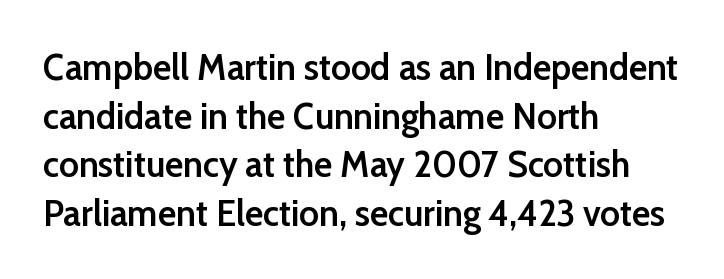
{"serif": "no", "italic": "no", "bold": "semi", "weight": "semibold", "width": "normal", "stroke_contrast": "low", "x_height": "medium", "monospaced": "no", "underline": "no", "align": "left", "line_spacing": "normal", "line_spacing_ratio": 1.28, "letter_spacing": "normal", "letter_spacing_em": 0.0, "glyph_px": 38}
